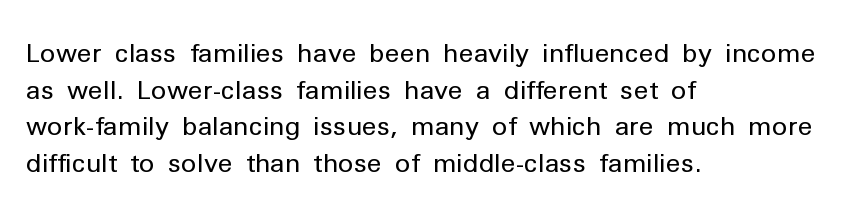
Q: Is the text bold? A: No.
Q: Is the text italic (slanted)? A: No, it is upright.
Q: Is the text underlined? A: No.
Q: How is the paragraph aligned? A: Left-aligned.
Q: Is the spacing between letters normal or unusually wide? A: Normal.
Q: Is the spacing between lines tight, normal or loose? A: Normal.
